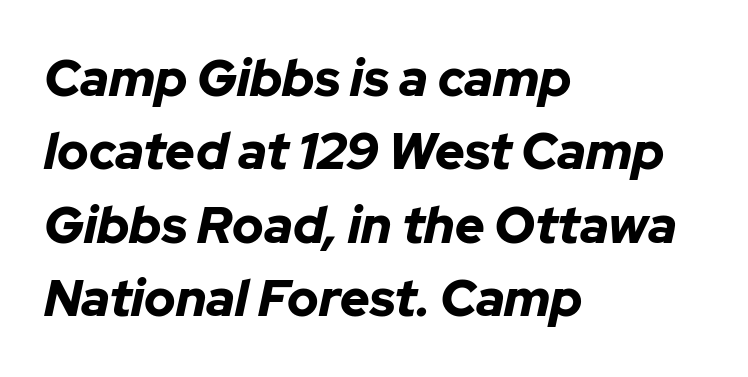
The image shows 51 px bold type, italic (leaning right); set left-aligned, normal line spacing (1.44x), normal letter spacing, not underlined; low stroke contrast and a medium x-height.
